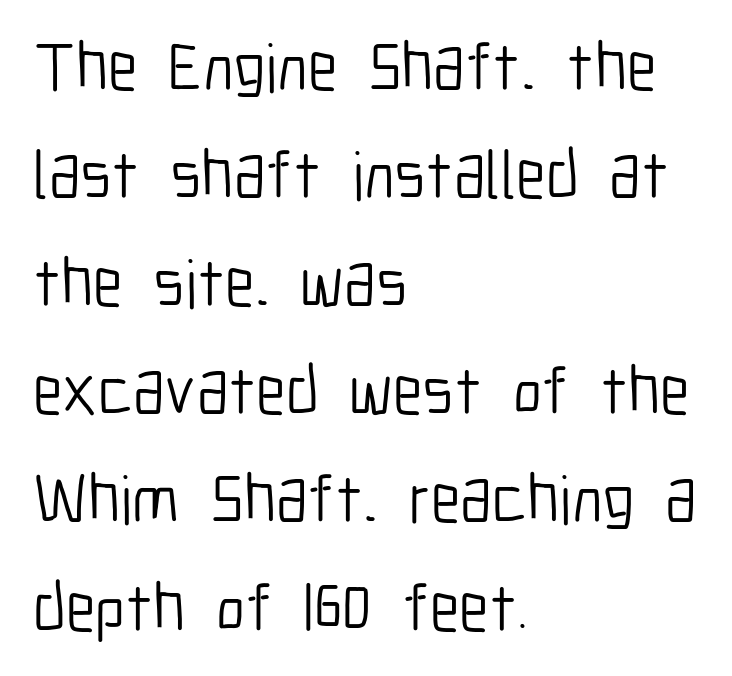
{"serif": "no", "italic": "no", "bold": "no", "weight": "light", "width": "condensed", "stroke_contrast": "low", "x_height": "medium", "monospaced": "no", "underline": "no", "align": "left", "line_spacing": "normal", "line_spacing_ratio": 1.59, "letter_spacing": "normal", "letter_spacing_em": 0.0, "glyph_px": 68}
